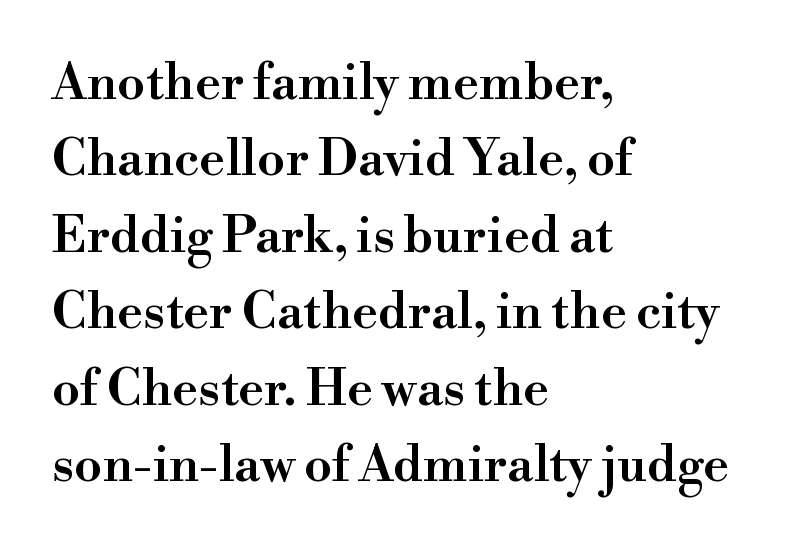
The letterforms sit shoulder to shoulder at normal distance. The characters look somewhat weighty, a semibold short of true bold. The area under the type is left untouched. The rendering uses natural spacing where letterforms have individual widths.
